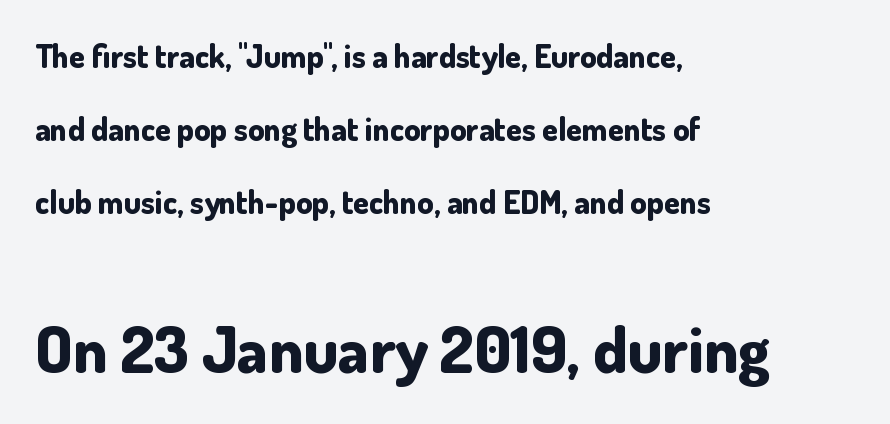
Unmarked baselines from the first word to the last. Do the characters align in a grid? No, the font is proportional. Tracking here is standard; glyphs follow each other at the usual distance. Caption: upper text group reduced, lower text group enlarged.
